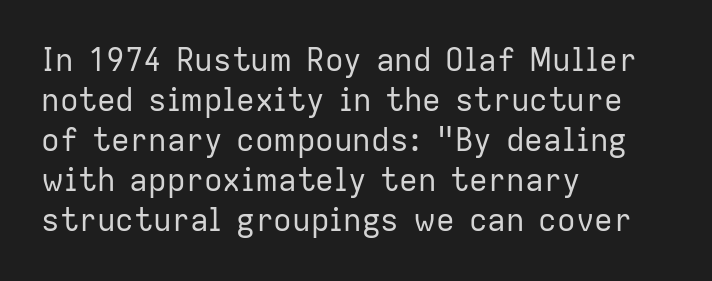
Q: Is the text bold? A: No.
Q: Is the text italic (slanted)? A: No, it is upright.
Q: Is the typeface a serif or a sans-serif typeface? A: Sans-serif.
Q: Is the text underlined? A: No.
Q: How is the paragraph aligned? A: Left-aligned.
Q: Is the spacing between letters normal or unusually wide? A: Normal.
Q: Is the spacing between lines tight, normal or loose? A: Normal.
Q: Width (condensed, normal, or wide)? A: Normal.
Q: Stroke contrast? A: Low.
Q: x-height? A: Medium.
Q: Monospaced? A: No.
